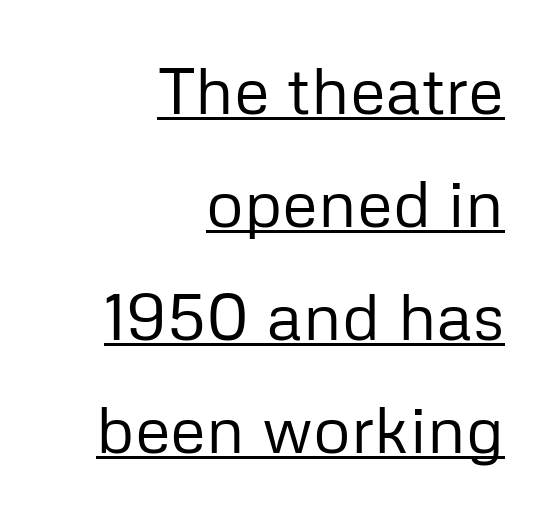
The image shows 66 px regular-weight sans-serif type, upright; set right-aligned, line spacing 1.71x, normal letter spacing, underlined; low stroke contrast and a medium x-height.
